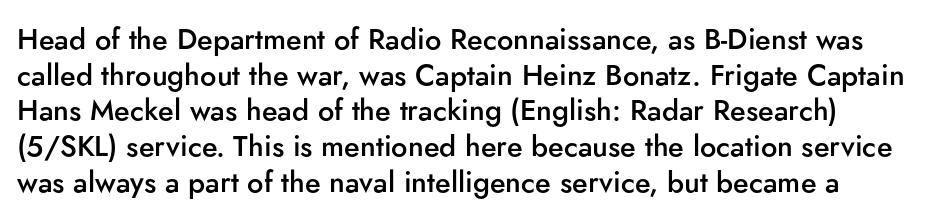
The image shows 29 px semibold sans-serif type, upright; set left-aligned, line spacing 1.23x, normal letter spacing, not underlined; low stroke contrast and a small x-height.
